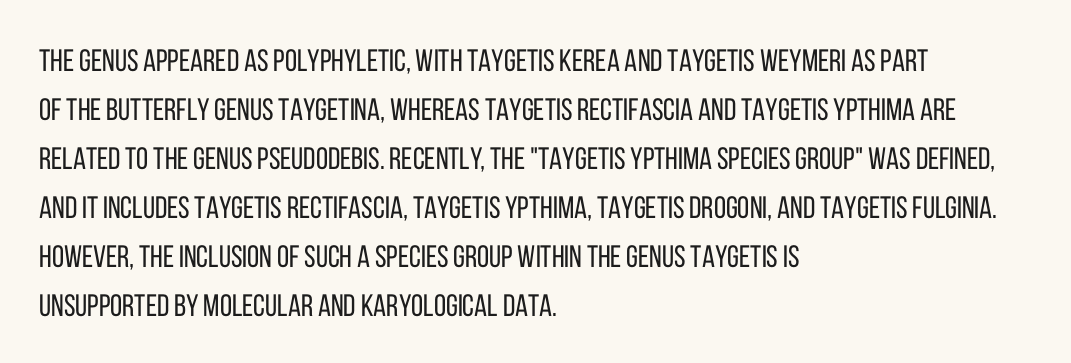
The specimen omits any rule beneath the text block's lines. Upright lettering throughout. You could not count columns in this text — the font is proportionally spaced. Serifs: no, the terminals of the letterforms are clean. Heaviness? Minimal to ordinary, like unemphasized prose.
